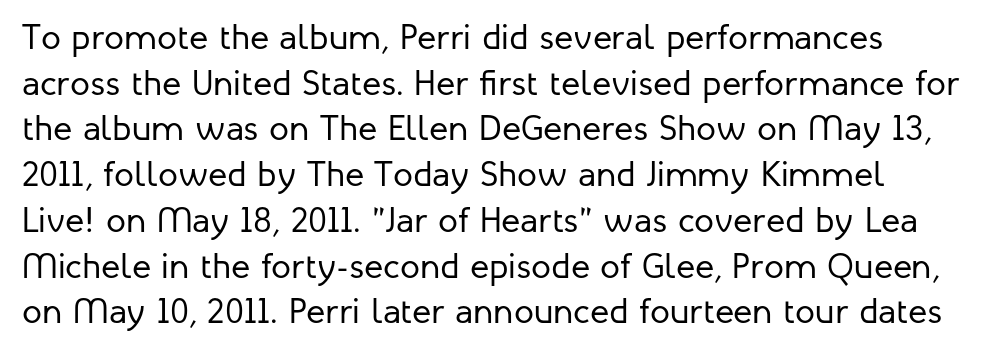
The image shows 36 px regular-weight sans-serif type, upright; set normal line spacing (1.27x), normal letter spacing, not underlined; low stroke contrast and a medium x-height.
